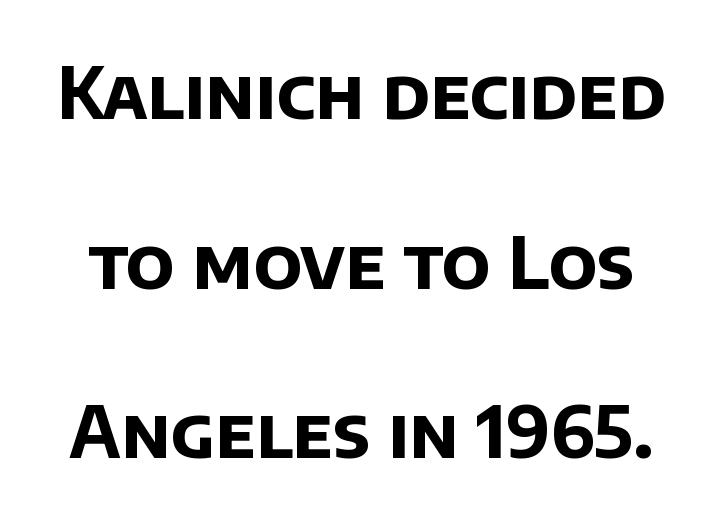
Q: Is the text bold? A: Yes.
Q: Is the typeface a serif or a sans-serif typeface? A: Sans-serif.
Q: Is the text underlined? A: No.
Q: Is the spacing between letters normal or unusually wide? A: Normal.
Q: Is the spacing between lines tight, normal or loose? A: Loose.
Q: Width (condensed, normal, or wide)? A: Normal.
Q: Stroke contrast? A: Low.
Q: x-height? A: Large.
Q: Monospaced? A: No.
